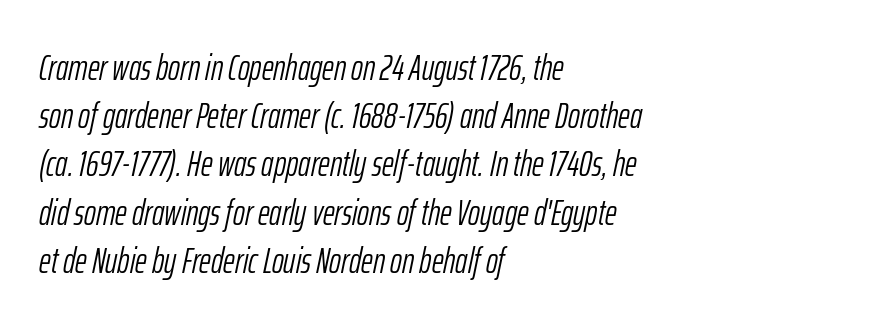
Q: Is the text bold? A: No.
Q: Is the text italic (slanted)? A: Yes, it leans right by about 12 degrees.
Q: Is the text underlined? A: No.
Q: How is the paragraph aligned? A: Left-aligned.
Q: Is the spacing between letters normal or unusually wide? A: Normal.
Q: Is the spacing between lines tight, normal or loose? A: Normal.
Q: Width (condensed, normal, or wide)? A: Condensed.
Q: Stroke contrast? A: Low.
Q: x-height? A: Medium.
Q: Monospaced? A: No.
